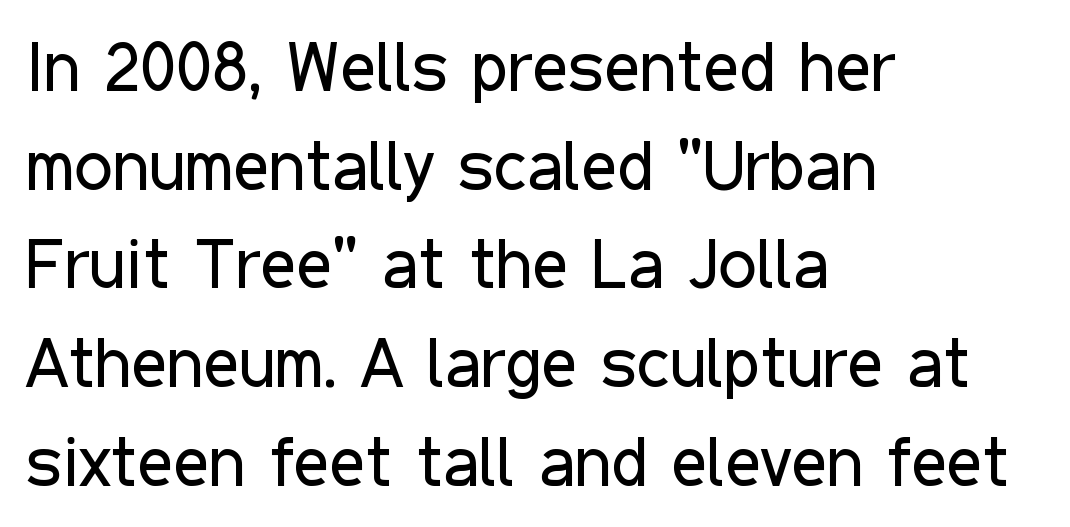
{"serif": "no", "italic": "no", "bold": "no", "weight": "regular", "width": "condensed", "stroke_contrast": "low", "x_height": "medium", "monospaced": "no", "underline": "no", "align": "left", "line_spacing": "normal", "line_spacing_ratio": 1.43, "letter_spacing": "normal", "letter_spacing_em": 0.0, "glyph_px": 69}
